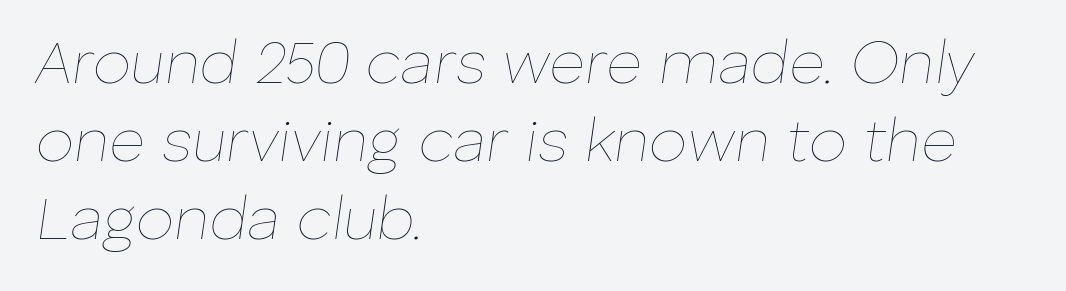
The image shows 61 px thin type, italic (leaning right); set left-aligned, normal line spacing (1.28x), normal letter spacing, not underlined; low stroke contrast and a medium x-height.
